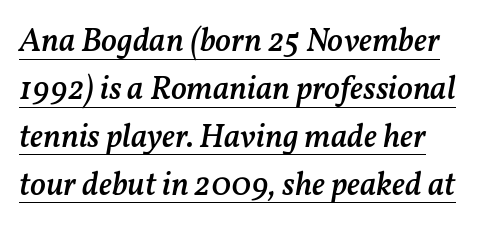
This rendering features underlined lettering. This sample has the flowing, uneven cadence of proportional lettering. Interline gaps are of average width in this sample. Notice how the stems are inclined rather than vertical — that's the hallmark of italics. Slightly chunky letters — semibold, I'd say, not full bold. Spacing between characters is what you'd get straight out of the box.
